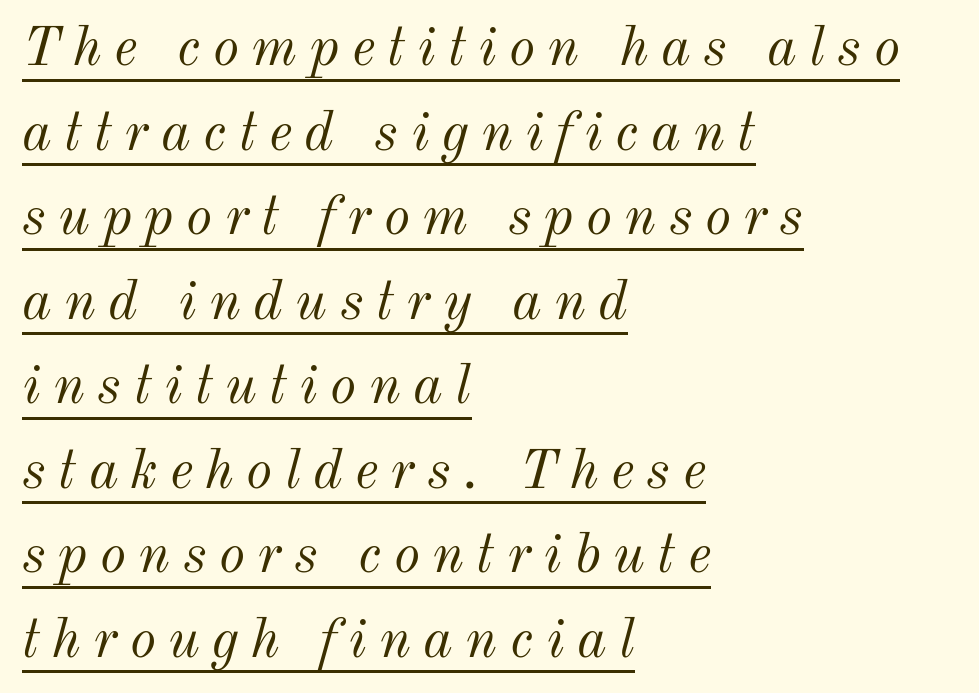
{"italic": "yes", "lean": "right", "slant_degrees": 12, "bold": "no", "weight": "light", "width": "normal", "stroke_contrast": "medium", "x_height": "small", "monospaced": "no", "underline": "yes", "align": "left", "line_spacing": "normal", "line_spacing_ratio": 1.51, "letter_spacing": "wide", "letter_spacing_em": 0.22, "glyph_px": 56}
